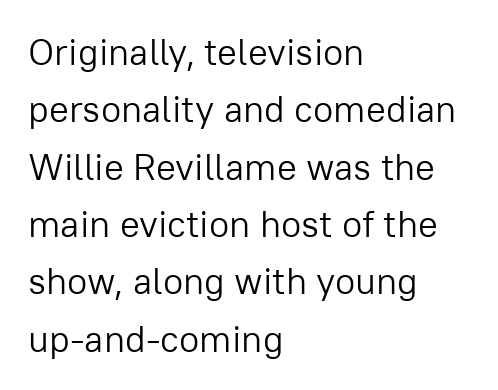
{"serif": "no", "italic": "no", "bold": "no", "weight": "light", "width": "normal", "stroke_contrast": "low", "x_height": "medium", "monospaced": "no", "underline": "no", "align": "left", "line_spacing": "normal", "line_spacing_ratio": 1.55, "letter_spacing": "normal", "letter_spacing_em": 0.0, "glyph_px": 37}
